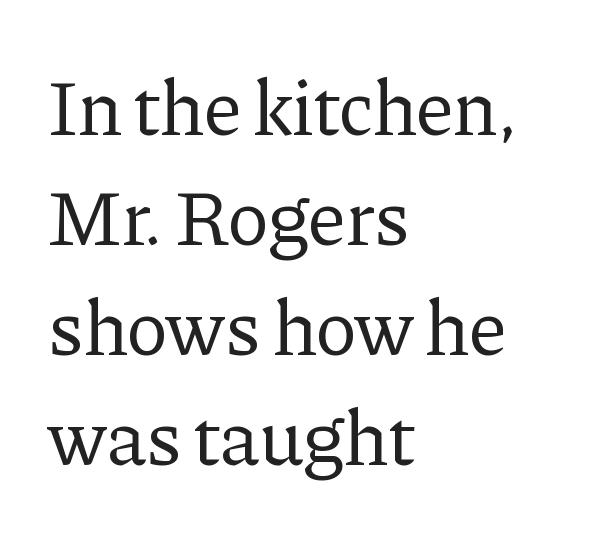
{"serif": "yes", "italic": "no", "bold": "no", "weight": "regular", "width": "normal", "stroke_contrast": "low", "x_height": "medium", "monospaced": "no", "underline": "no", "align": "left", "line_spacing": "normal", "line_spacing_ratio": 1.41, "letter_spacing": "normal", "letter_spacing_em": 0.0, "glyph_px": 78}
